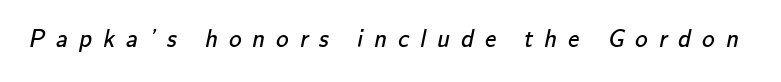
The image shows 25 px text type; set unusually wide letter spacing (+0.44 em), not underlined.
